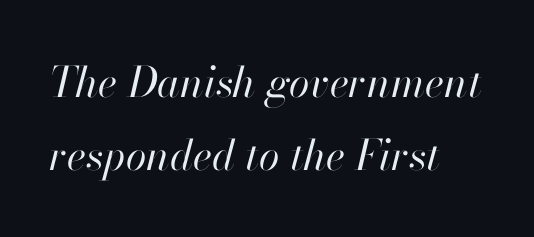
{"italic": "yes", "lean": "right", "slant_degrees": 13, "bold": "no", "weight": "regular", "width": "normal", "stroke_contrast": "high", "x_height": "small", "monospaced": "no", "underline": "no", "align": "left", "line_spacing_ratio": 1.75, "letter_spacing": "normal", "letter_spacing_em": 0.0, "glyph_px": 42}
